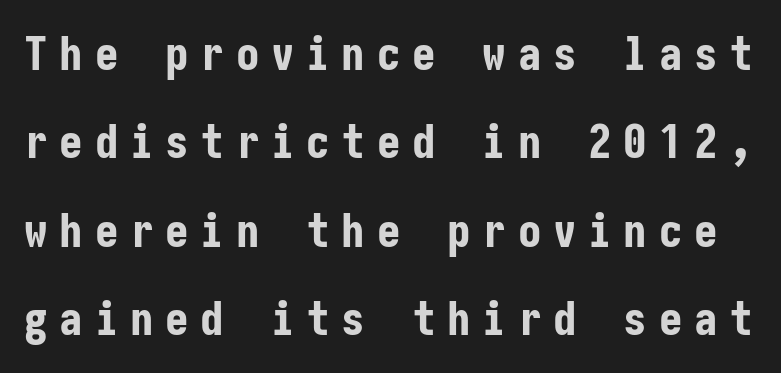
The image shows 47 px bold, condensed sans-serif type, upright; set line spacing 1.88x, unusually wide letter spacing (+0.25 em), not underlined; low stroke contrast and a medium x-height.
